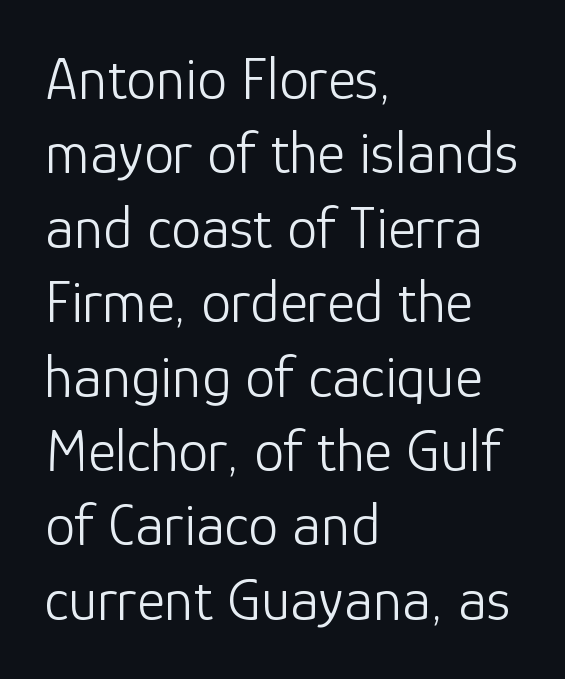
Q: Is the text bold? A: No.
Q: Is the text italic (slanted)? A: No, it is upright.
Q: Is the typeface a serif or a sans-serif typeface? A: Sans-serif.
Q: Is the text underlined? A: No.
Q: How is the paragraph aligned? A: Left-aligned.
Q: Is the spacing between letters normal or unusually wide? A: Normal.
Q: Width (condensed, normal, or wide)? A: Normal.
Q: Stroke contrast? A: Low.
Q: x-height? A: Medium.
Q: Monospaced? A: No.
